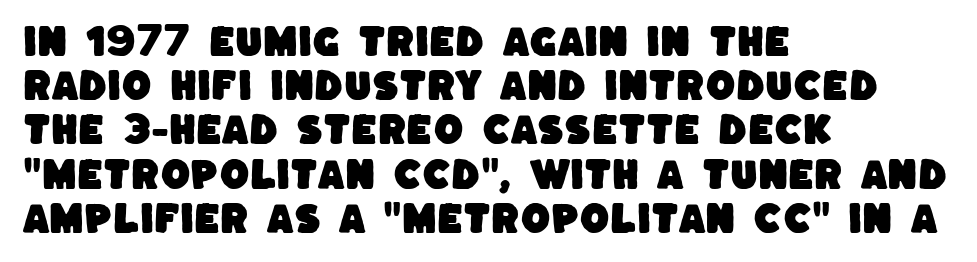
Q: Is the typeface a serif or a sans-serif typeface? A: Sans-serif.
Q: Is the text underlined? A: No.
Q: How is the paragraph aligned? A: Left-aligned.
Q: Is the spacing between letters normal or unusually wide? A: Normal.
Q: Is the spacing between lines tight, normal or loose? A: Normal.
Q: Width (condensed, normal, or wide)? A: Normal.
Q: Stroke contrast? A: Low.
Q: x-height? A: Large.
Q: Monospaced? A: No.
